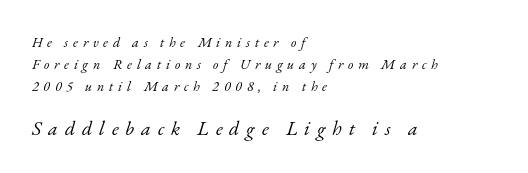
The image shows 20 px text type, italic (leaning right); set left-aligned, normal line spacing (1.57x), unusually wide letter spacing (+0.34 em), not underlined; the second (bottom) block is 1.43x larger.
